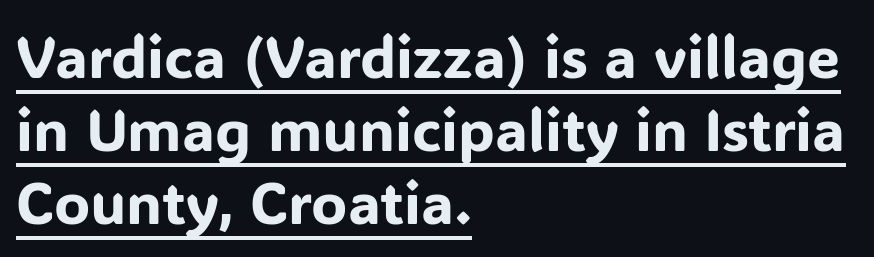
The image shows 59 px sans-serif type, upright; set left-aligned, line spacing 1.24x, normal letter spacing, underlined; low stroke contrast and a medium x-height.
